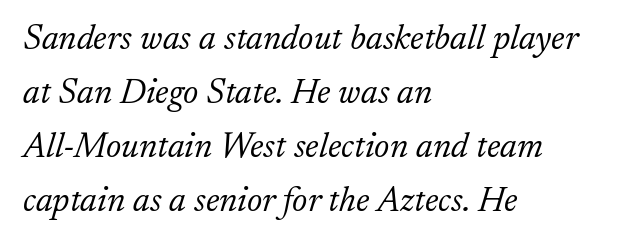
Q: Is the text bold? A: No.
Q: Is the text italic (slanted)? A: Yes, it leans right by about 17 degrees.
Q: Is the typeface a serif or a sans-serif typeface? A: Serif.
Q: Is the text underlined? A: No.
Q: How is the paragraph aligned? A: Left-aligned.
Q: Is the spacing between letters normal or unusually wide? A: Normal.
Q: Is the spacing between lines tight, normal or loose? A: Normal.
Q: Width (condensed, normal, or wide)? A: Normal.
Q: Stroke contrast? A: Low.
Q: x-height? A: Small.
Q: Monospaced? A: No.
